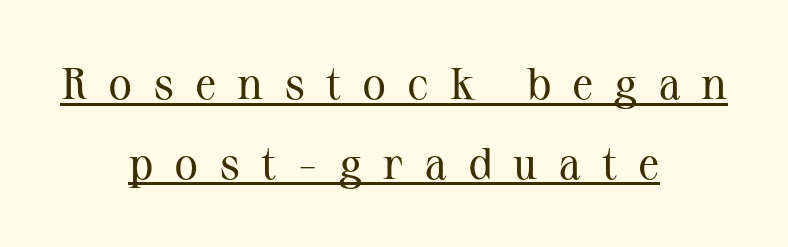
Q: Is the text bold? A: No.
Q: Is the text italic (slanted)? A: No, it is upright.
Q: Is the typeface a serif or a sans-serif typeface? A: Serif.
Q: Is the text underlined? A: Yes.
Q: How is the paragraph aligned? A: Centered.
Q: Is the spacing between letters normal or unusually wide? A: Unusually wide.
Q: Width (condensed, normal, or wide)? A: Normal.
Q: Stroke contrast? A: Medium.
Q: x-height? A: Medium.
Q: Monospaced? A: No.
